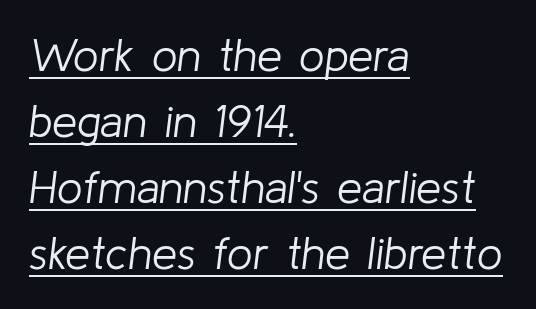
Q: Is the text bold? A: No.
Q: Is the text italic (slanted)? A: Yes, it leans right by about 8 degrees.
Q: Is the text underlined? A: Yes.
Q: How is the paragraph aligned? A: Left-aligned.
Q: Is the spacing between letters normal or unusually wide? A: Normal.
Q: Is the spacing between lines tight, normal or loose? A: Normal.
Q: Width (condensed, normal, or wide)? A: Normal.
Q: Stroke contrast? A: Low.
Q: x-height? A: Medium.
Q: Monospaced? A: No.
